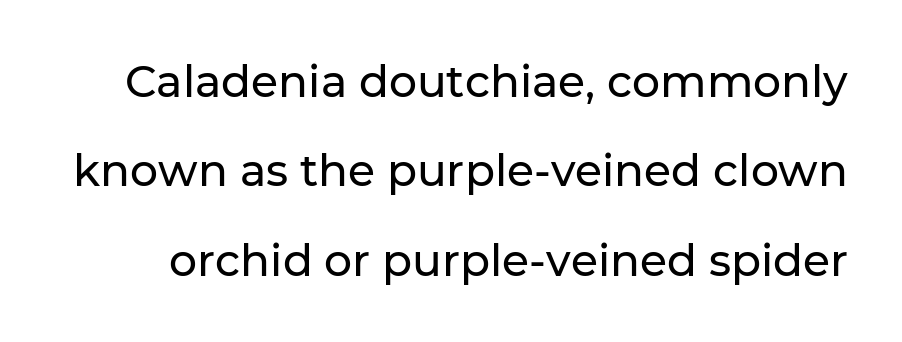
The image shows 44 px sans-serif type, upright; set loose line spacing (2.03x), normal letter spacing, not underlined; low stroke contrast and a medium x-height.
